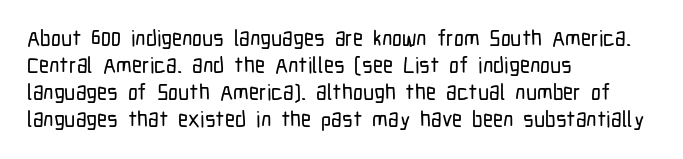
The horizontal fit of the characters is conventional and even. The typesetter chose a ragged-right arrangement here. Upright lettering throughout. The specimen omits any rule beneath the text block's lines.
